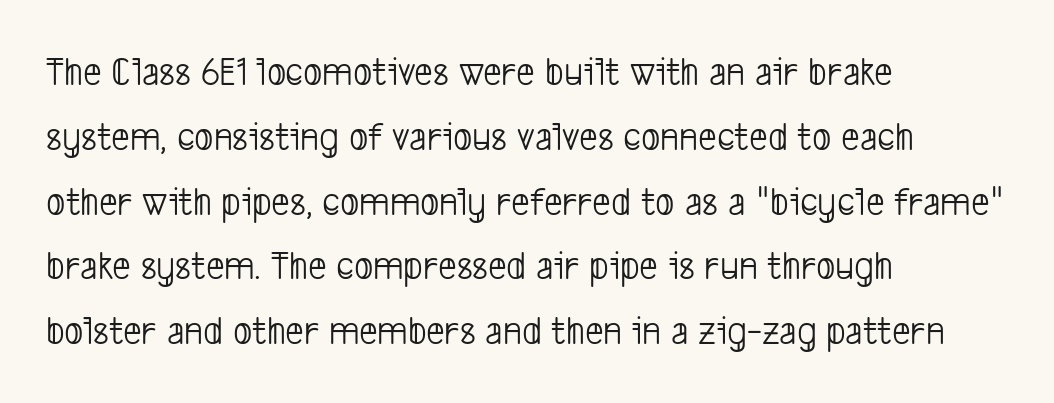
The image shows 41 px light, condensed sans-serif type; set left-aligned, normal line spacing (1.58x), normal letter spacing, not underlined; low stroke contrast and a medium x-height.
